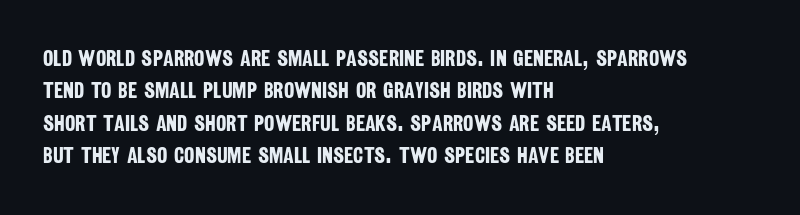
The image shows 22 px bold type; set left-aligned, normal line spacing (1.47x), normal letter spacing, not underlined.
